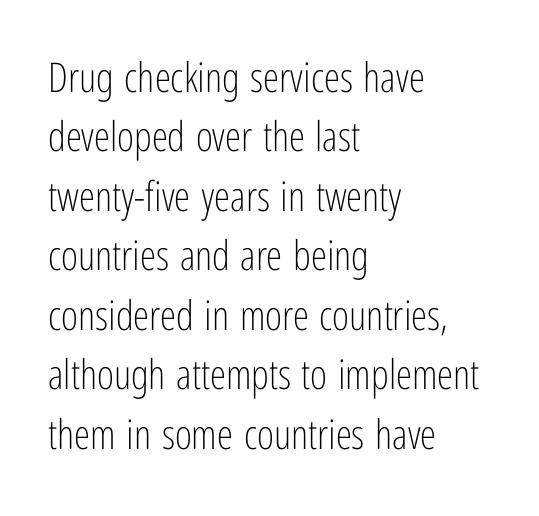
{"serif": "no", "italic": "no", "bold": "no", "weight": "light", "width": "condensed", "stroke_contrast": "low", "x_height": "medium", "monospaced": "no", "underline": "no", "align": "left", "line_spacing": "normal", "line_spacing_ratio": 1.45, "letter_spacing": "normal", "letter_spacing_em": 0.0, "glyph_px": 41}
